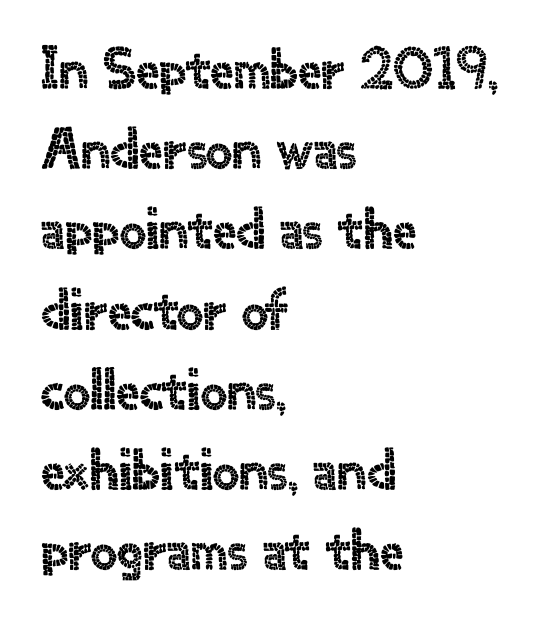
Q: Is the text italic (slanted)? A: No, it is upright.
Q: Is the typeface a serif or a sans-serif typeface? A: Sans-serif.
Q: Is the text underlined? A: No.
Q: How is the paragraph aligned? A: Left-aligned.
Q: Is the spacing between letters normal or unusually wide? A: Normal.
Q: Is the spacing between lines tight, normal or loose? A: Normal.
Q: Width (condensed, normal, or wide)? A: Normal.
Q: x-height? A: Small.
Q: Monospaced? A: No.
